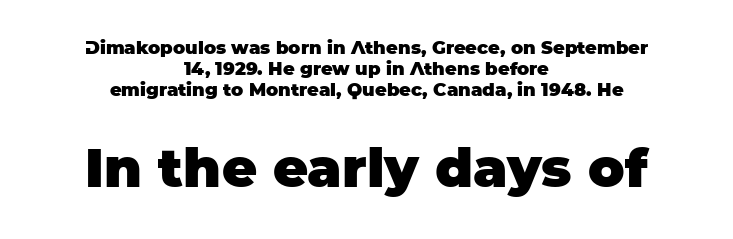
{"serif": "no", "italic": "no", "bold": "yes", "weight": "heavy", "width": "normal", "stroke_contrast": "low", "x_height": "large", "monospaced": "no", "underline": "no", "align": "center", "line_spacing_ratio": 1.17, "letter_spacing": "normal", "letter_spacing_em": 0.0, "larger_block": "second", "size_ratio": 3.0, "glyph_px": 54}
